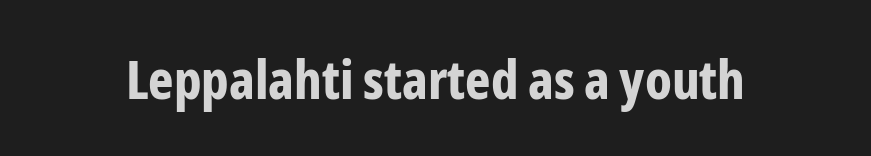
The image shows 54 px bold, condensed sans-serif type, upright; set normal letter spacing, not underlined; low stroke contrast and a medium x-height.
